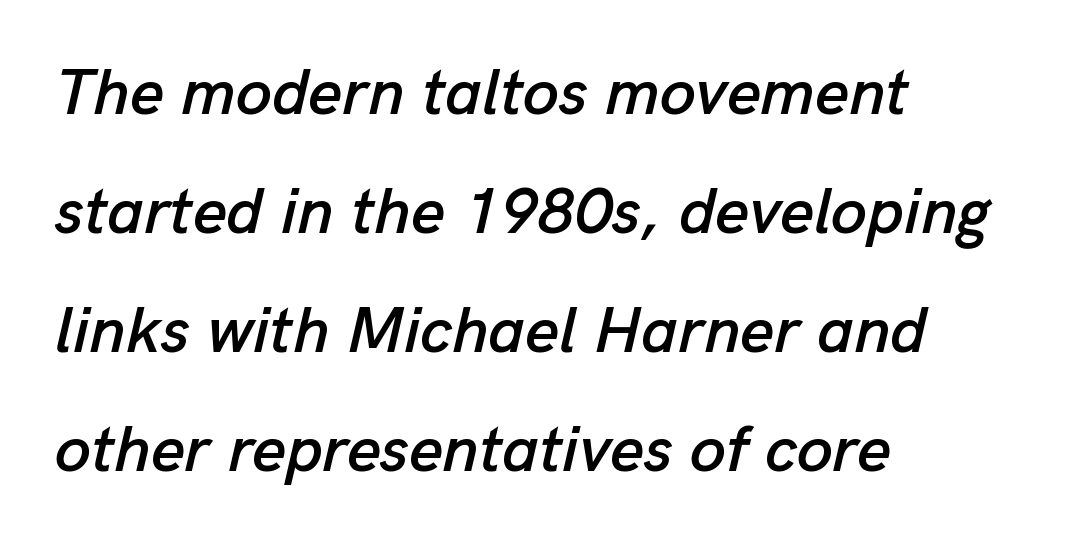
The image shows 65 px text type, italic (leaning right); set left-aligned, line spacing 1.83x, normal letter spacing, not underlined; low stroke contrast and a medium x-height.
